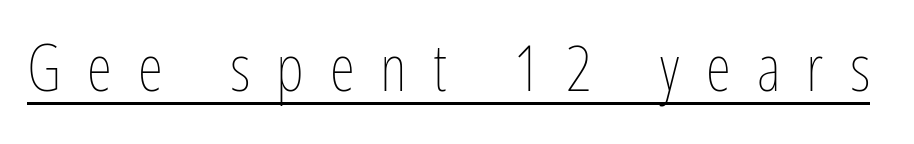
Q: Is the text bold? A: No.
Q: Is the text italic (slanted)? A: No, it is upright.
Q: Is the text underlined? A: Yes.
Q: Is the spacing between letters normal or unusually wide? A: Unusually wide.
Q: Width (condensed, normal, or wide)? A: Condensed.
Q: Stroke contrast? A: Low.
Q: x-height? A: Medium.
Q: Monospaced? A: No.
